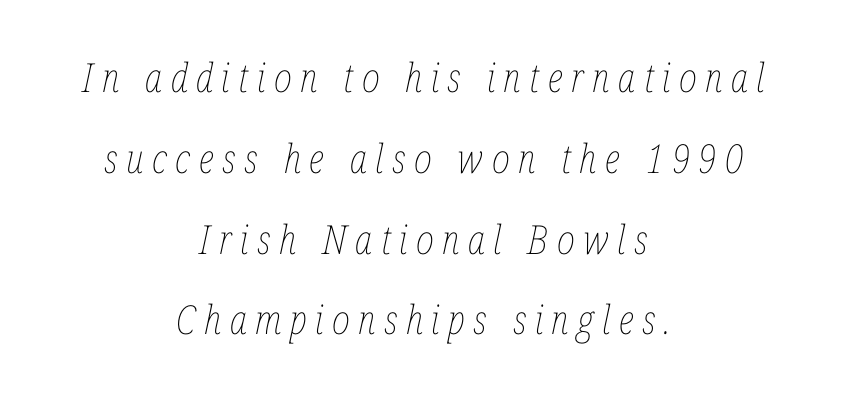
The image shows 40 px thin, condensed type, italic (leaning right); set centered, loose line spacing (2.02x), unusually wide letter spacing (+0.21 em), not underlined; low stroke contrast and a medium x-height.
